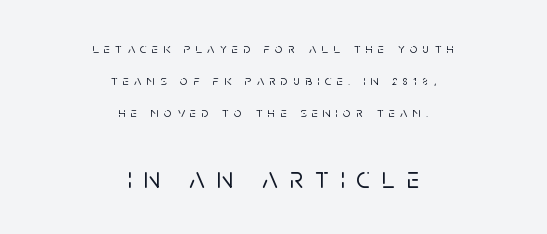
{"serif": "no", "italic": "no", "width": "normal", "stroke_contrast": "low", "x_height": "large", "monospaced": "no", "underline": "no", "align": "center", "line_spacing": "loose", "line_spacing_ratio": 2.3, "letter_spacing": "wide", "letter_spacing_em": 0.39, "larger_block": "second", "size_ratio": 2.14, "glyph_px": 30}
